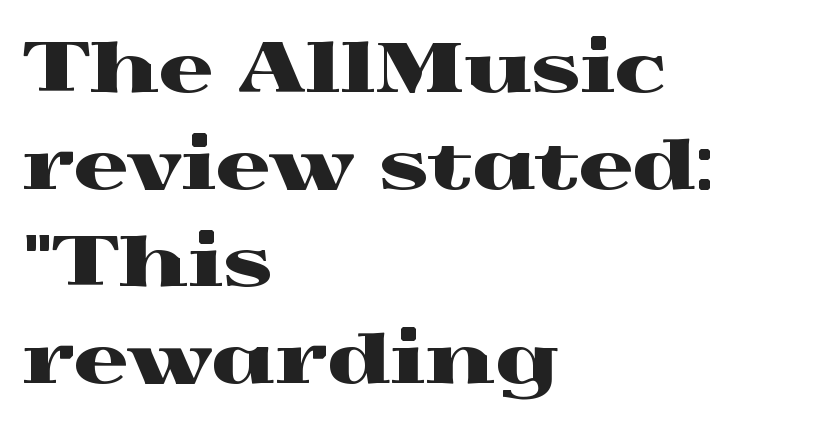
{"serif": "yes", "italic": "no", "width": "wide", "x_height": "medium", "monospaced": "no", "underline": "no", "align": "left", "line_spacing": "normal", "line_spacing_ratio": 1.45, "letter_spacing": "normal", "letter_spacing_em": 0.0, "glyph_px": 67}
